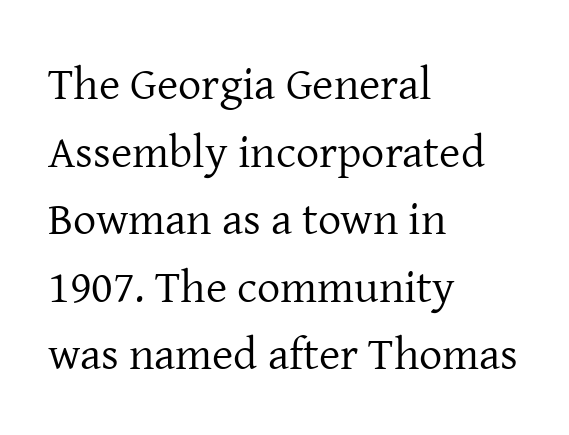
{"serif": "yes", "italic": "no", "bold": "no", "weight": "regular", "width": "normal", "stroke_contrast": "low", "x_height": "medium", "monospaced": "no", "underline": "no", "align": "left", "line_spacing": "normal", "line_spacing_ratio": 1.47, "letter_spacing": "normal", "letter_spacing_em": 0.0, "glyph_px": 46}
